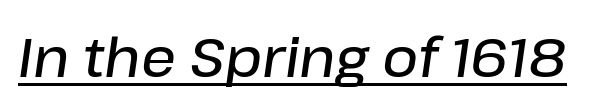
Q: Is the text bold? A: Semi-bold.
Q: Is the text italic (slanted)? A: Yes, it leans right by about 8 degrees.
Q: Is the text underlined? A: Yes.
Q: Is the spacing between letters normal or unusually wide? A: Normal.
Q: Width (condensed, normal, or wide)? A: Normal.
Q: Stroke contrast? A: Low.
Q: x-height? A: Medium.
Q: Monospaced? A: No.
